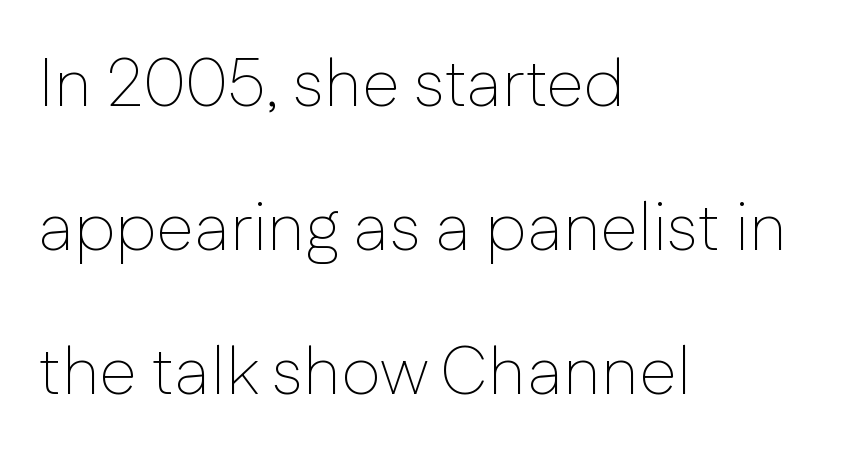
The image shows 68 px thin sans-serif type, upright; set left-aligned, loose line spacing (2.12x), normal letter spacing, not underlined; low stroke contrast and a medium x-height.
